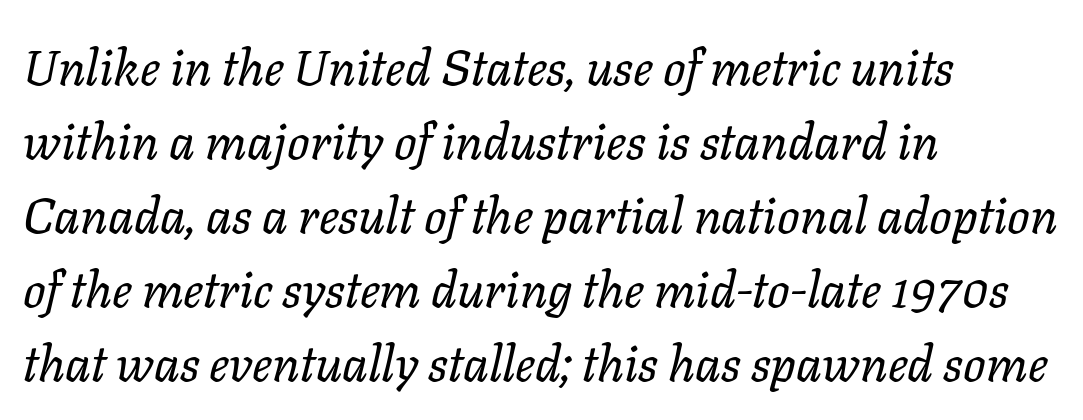
The string is rendered with underlining switched off. The text block is weighted toward the left margin, trailing off unevenly rightward. A typesetter would call this zero additional tracking. Every character sits at an angle, as italics do. Here the designer chose a conventional face with non-uniform glyph widths.
